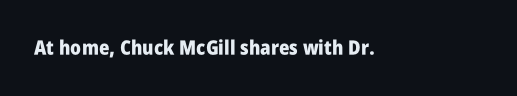
The image shows 20 px bold type, upright; set normal letter spacing, not underlined.
